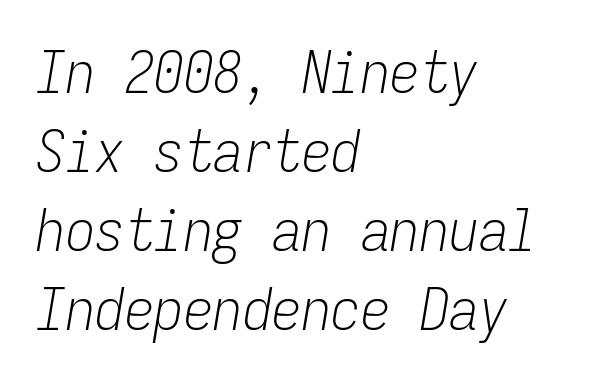
The ragged edge is on the right, which tells us the setting is flush left. The rendering applies a slant to the glyphs. Does the leading feel generous? No, just average. The line texture is even and compact thanks to regular tracking. The face used here is monospaced, like something from a code editor.
